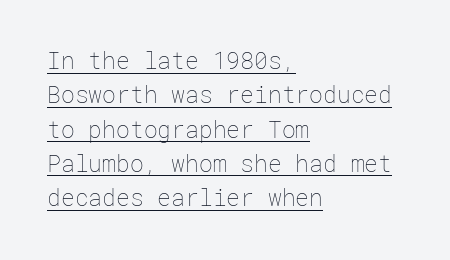
The image shows 23 px text type, upright; set left-aligned, normal line spacing (1.49x), normal letter spacing, underlined.
